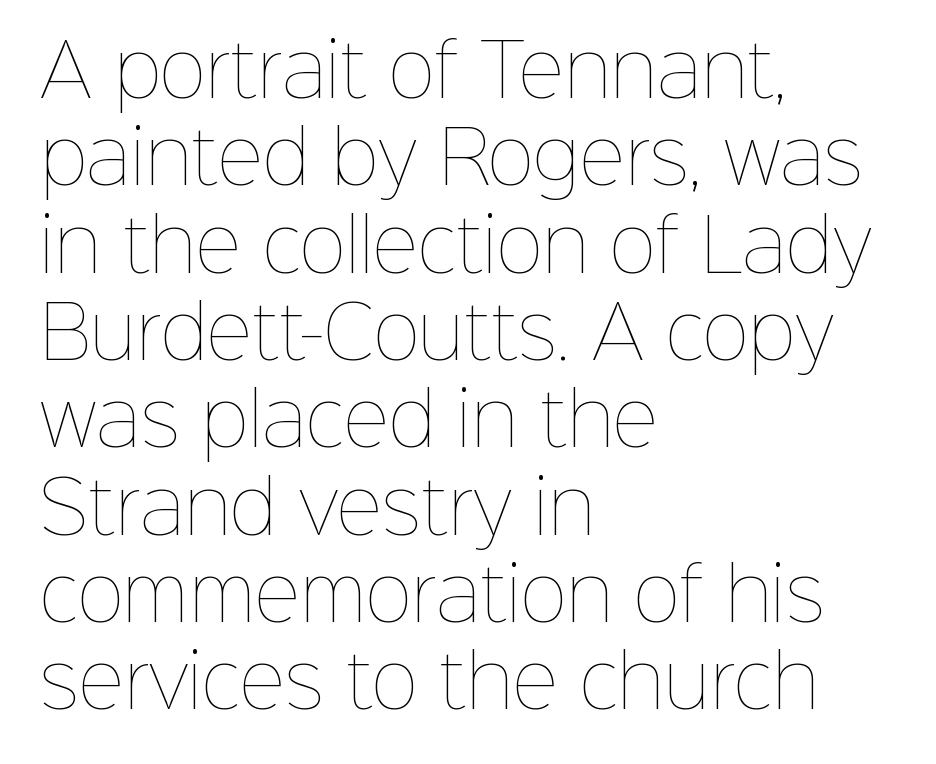
The image shows 71 px thin type, upright; set left-aligned, line spacing 1.23x, normal letter spacing, not underlined; low stroke contrast and a medium x-height.
